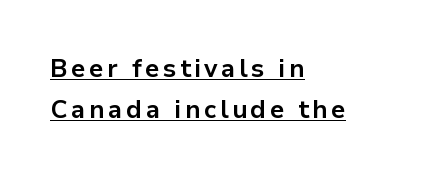
The rendered words wear a rule along their underside. Heft: maximum for text — a bold. Layout note: lines flush left. The lettering stays uniformly vertical, giving the passage a roman look. Notice how descenders clear the ascenders below comfortably — that's standard leading.
